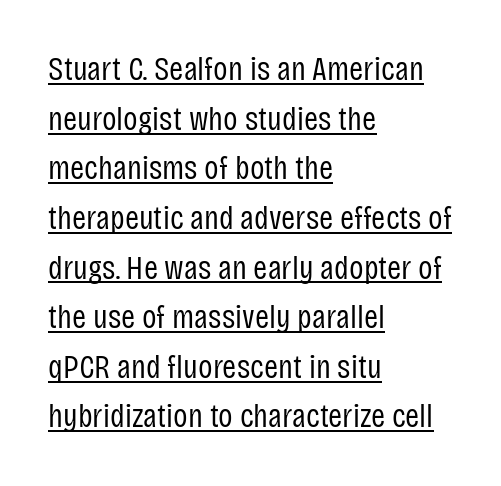
Q: Is the text bold? A: No.
Q: Is the text italic (slanted)? A: No, it is upright.
Q: Is the typeface a serif or a sans-serif typeface? A: Sans-serif.
Q: Is the text underlined? A: Yes.
Q: How is the paragraph aligned? A: Left-aligned.
Q: Is the spacing between letters normal or unusually wide? A: Normal.
Q: Is the spacing between lines tight, normal or loose? A: Normal.
Q: Width (condensed, normal, or wide)? A: Condensed.
Q: Stroke contrast? A: Low.
Q: x-height? A: Large.
Q: Monospaced? A: No.
